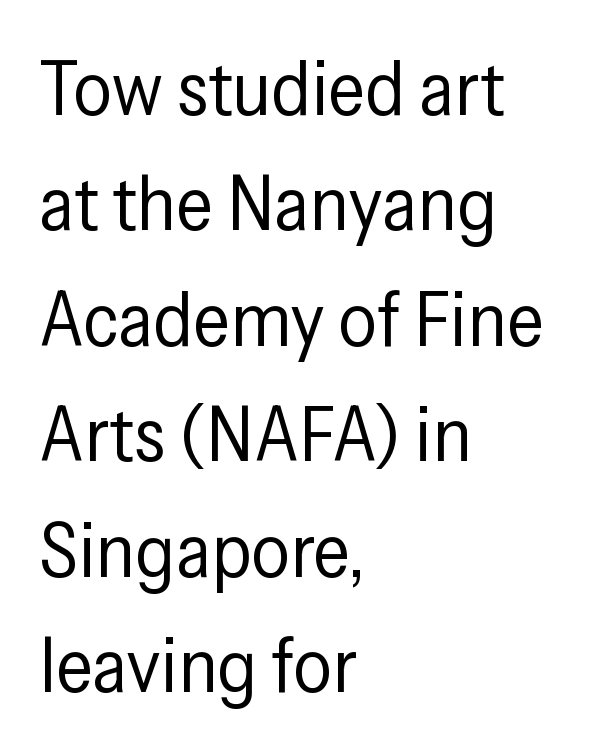
Q: Is the text bold? A: No.
Q: Is the text italic (slanted)? A: No, it is upright.
Q: Is the typeface a serif or a sans-serif typeface? A: Sans-serif.
Q: Is the text underlined? A: No.
Q: How is the paragraph aligned? A: Left-aligned.
Q: Is the spacing between letters normal or unusually wide? A: Normal.
Q: Is the spacing between lines tight, normal or loose? A: Normal.
Q: Width (condensed, normal, or wide)? A: Condensed.
Q: Stroke contrast? A: Low.
Q: x-height? A: Medium.
Q: Monospaced? A: No.
